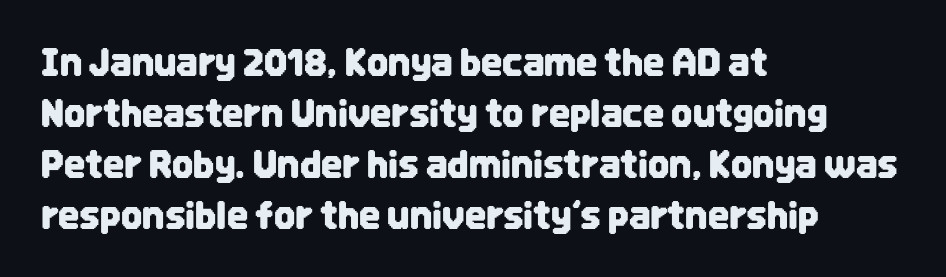
The image shows 37 px condensed sans-serif type, upright; set left-aligned, normal line spacing (1.38x), normal letter spacing, not underlined; low stroke contrast and a large x-height.
